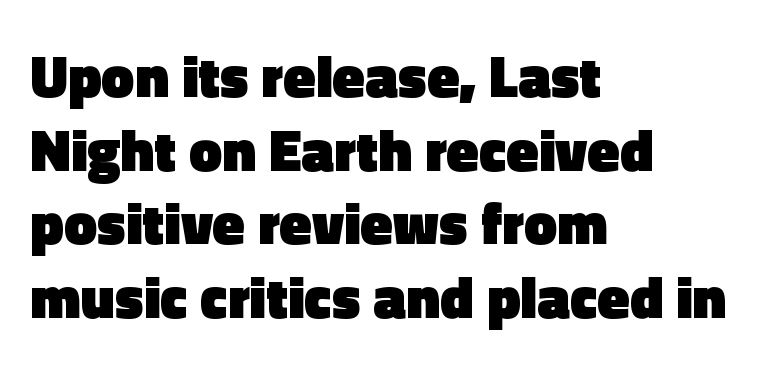
Q: Is the text bold? A: Yes.
Q: Is the text italic (slanted)? A: No, it is upright.
Q: Is the typeface a serif or a sans-serif typeface? A: Sans-serif.
Q: Is the text underlined? A: No.
Q: How is the paragraph aligned? A: Left-aligned.
Q: Is the spacing between letters normal or unusually wide? A: Normal.
Q: Is the spacing between lines tight, normal or loose? A: Normal.
Q: Width (condensed, normal, or wide)? A: Normal.
Q: x-height? A: Medium.
Q: Monospaced? A: No.
